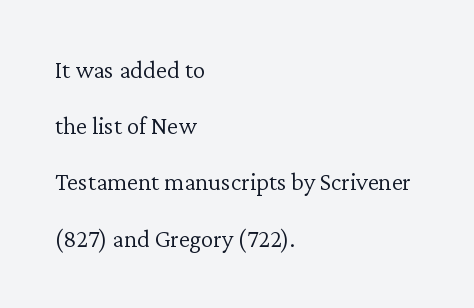
Q: Is the text bold? A: No.
Q: Is the text italic (slanted)? A: No, it is upright.
Q: Is the text underlined? A: No.
Q: How is the paragraph aligned? A: Left-aligned.
Q: Is the spacing between letters normal or unusually wide? A: Normal.
Q: Is the spacing between lines tight, normal or loose? A: Loose.
